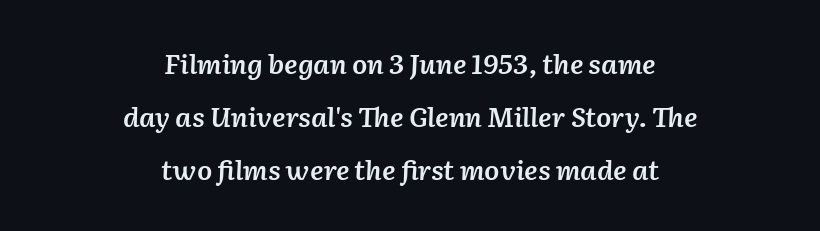
Q: Is the text bold? A: Semi-bold.
Q: Is the text italic (slanted)? A: Yes, it leans right by about 2 degrees.
Q: Is the text underlined? A: No.
Q: How is the paragraph aligned? A: Centered.
Q: Is the spacing between letters normal or unusually wide? A: Normal.
Q: Is the spacing between lines tight, normal or loose? A: Loose.
